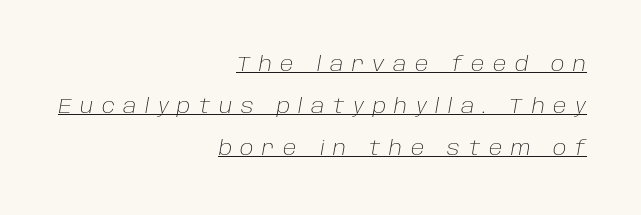
Q: Is the text bold? A: No.
Q: Is the text italic (slanted)? A: Yes, it leans right by about 10 degrees.
Q: Is the text underlined? A: Yes.
Q: How is the paragraph aligned? A: Right-aligned.
Q: Is the spacing between letters normal or unusually wide? A: Unusually wide.
Q: Is the spacing between lines tight, normal or loose? A: Loose.
